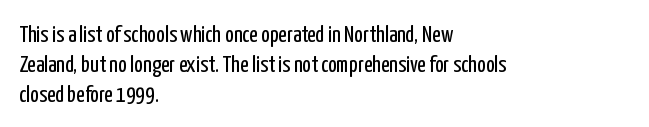
The image shows 23 px text type, upright; set left-aligned, normal line spacing (1.31x), normal letter spacing, not underlined.
